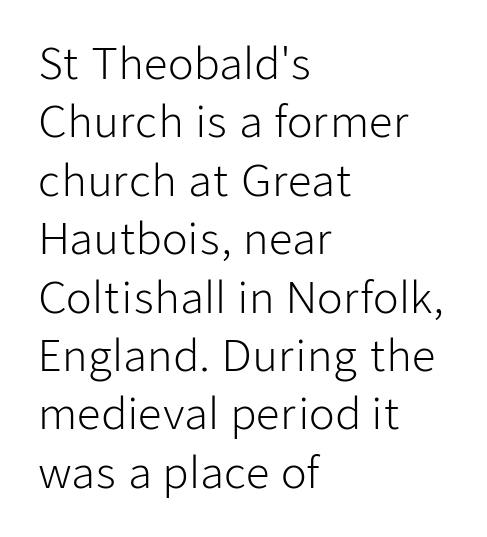
The image shows 42 px light sans-serif type, upright; set left-aligned, normal line spacing (1.39x), normal letter spacing, not underlined; low stroke contrast and a medium x-height.
